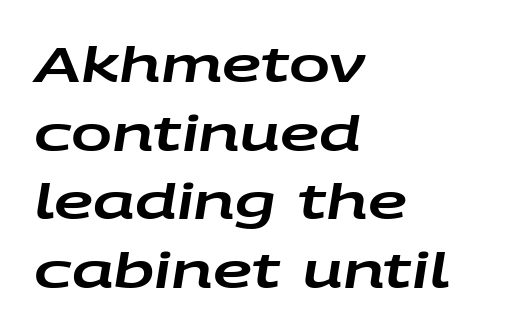
The ragged edge is on the right, which tells us the setting is flush left. Each letter keeps its own natural width here, so spacing adapts to shape. Has an underline been added? It has not. Each word holds together tightly as a unit, with standard inter-letter gaps. The typography opts for an oblique posture over an upright one. The rendering uses a moderate line-height, typical for paragraphs.
